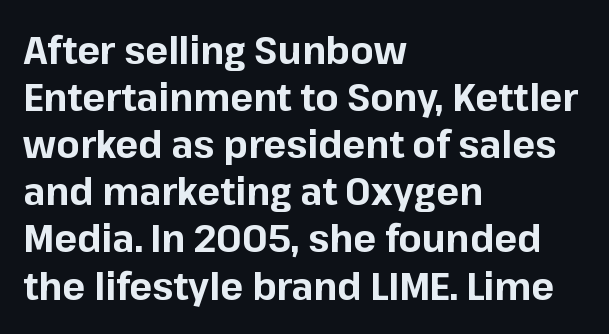
Weight: bold. Note: no serifs on the glyphs. Words appear dense and cohesive because spacing is normal. Beneath every word, the page is bare.
